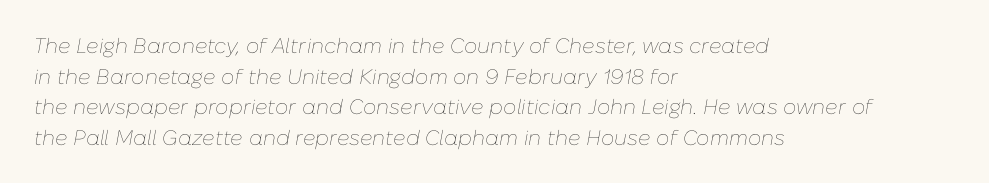
Q: Is the text bold? A: No.
Q: Is the text italic (slanted)? A: Yes, it leans right by about 10 degrees.
Q: Is the text underlined? A: No.
Q: How is the paragraph aligned? A: Left-aligned.
Q: Is the spacing between letters normal or unusually wide? A: Normal.
Q: Is the spacing between lines tight, normal or loose? A: Normal.
